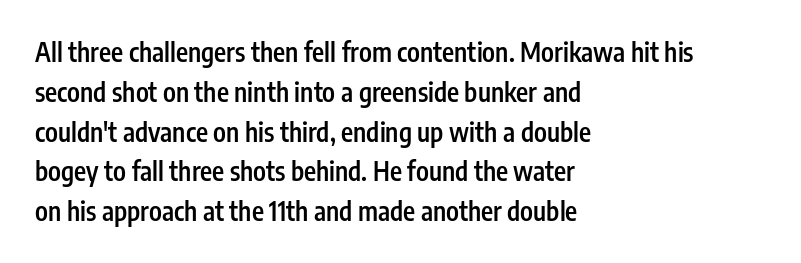
Q: Is the text bold? A: Semi-bold.
Q: Is the text italic (slanted)? A: No, it is upright.
Q: Is the text underlined? A: No.
Q: How is the paragraph aligned? A: Left-aligned.
Q: Is the spacing between letters normal or unusually wide? A: Normal.
Q: Is the spacing between lines tight, normal or loose? A: Normal.
